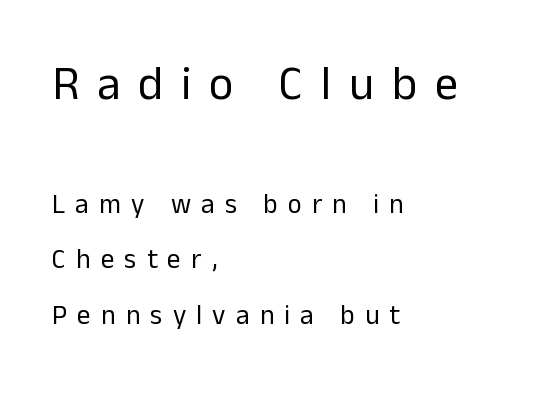
The image shows 47 px regular-weight sans-serif type, upright; set left-aligned, loose line spacing (2.05x), unusually wide letter spacing (+0.38 em), not underlined; the first (top) block is 1.74x larger; low stroke contrast and a medium x-height.
